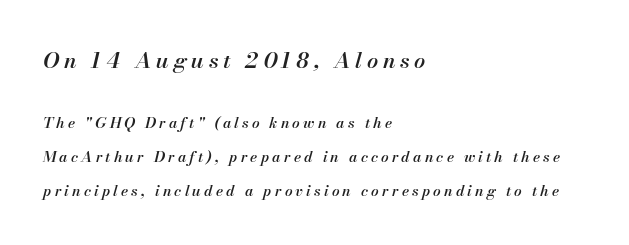
The image shows 22 px text type, italic (leaning right); set left-aligned, loose line spacing (2.27x), unusually wide letter spacing (+0.21 em), not underlined; the first (top) block is 1.47x larger.
